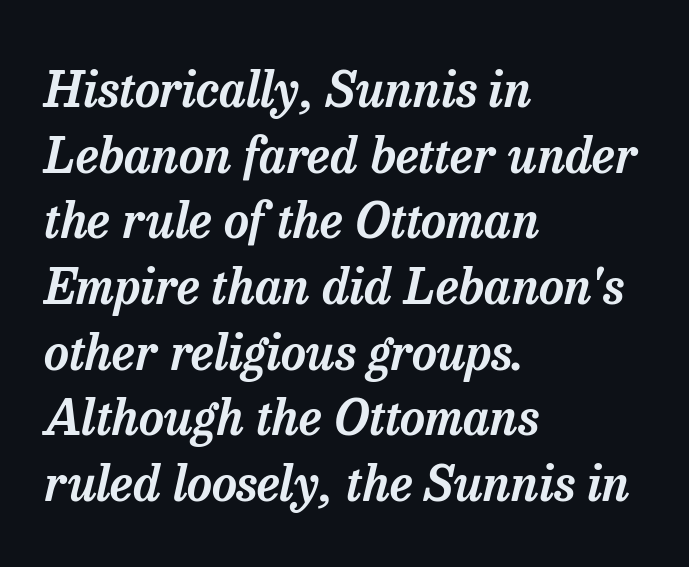
{"serif": "yes", "italic": "yes", "lean": "right", "slant_degrees": 13, "width": "normal", "stroke_contrast": "low", "x_height": "medium", "monospaced": "no", "underline": "no", "align": "left", "line_spacing": "normal", "line_spacing_ratio": 1.34, "letter_spacing": "normal", "letter_spacing_em": 0.0, "glyph_px": 49}
